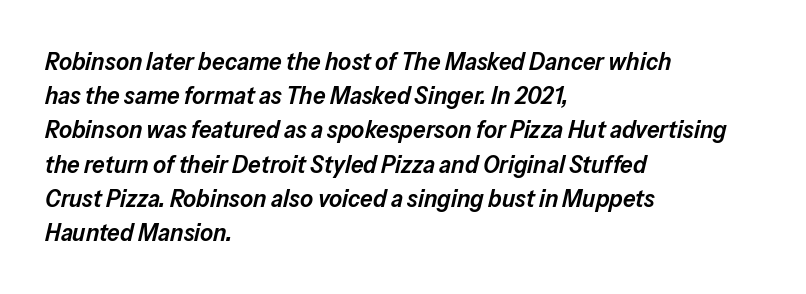
Any mark beneath the type? The region is blank. The glyphs look as if they've been sheared to an angle. What's the leading like? Ordinary, nothing unusual. Horizontal alignment here is leftward, the default for most running prose.
